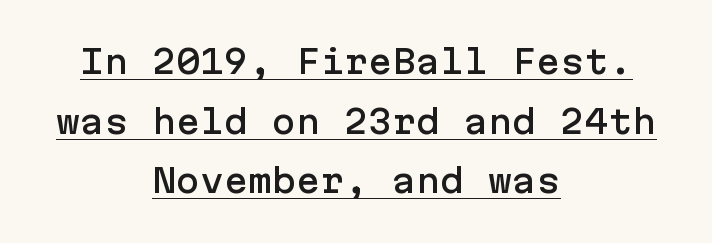
Type style note: lacks serifs. Do the letters lean? They stand straight. Between one letter and the next there's only the usual sliver of space. Horizontal alignment here is central, giving a formal, balanced look.
